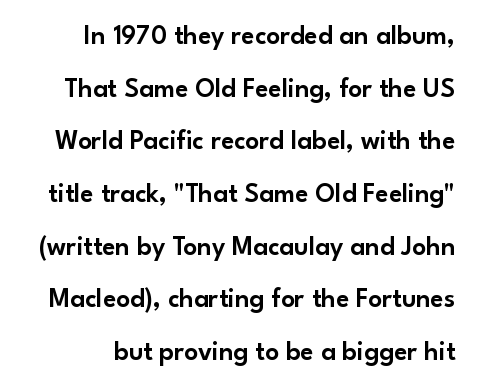
{"italic": "no", "underline": "no", "line_spacing": "loose", "line_spacing_ratio": 1.95, "letter_spacing": "normal", "letter_spacing_em": 0.0, "glyph_px": 27}
